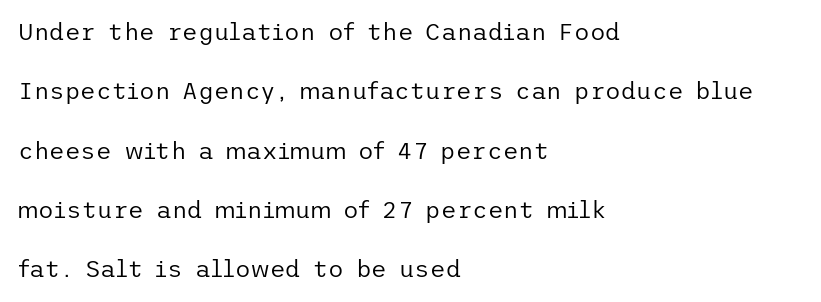
{"italic": "no", "bold": "no", "underline": "no", "align": "left", "line_spacing": "loose", "line_spacing_ratio": 2.47, "letter_spacing": "normal", "letter_spacing_em": 0.0, "glyph_px": 24}
